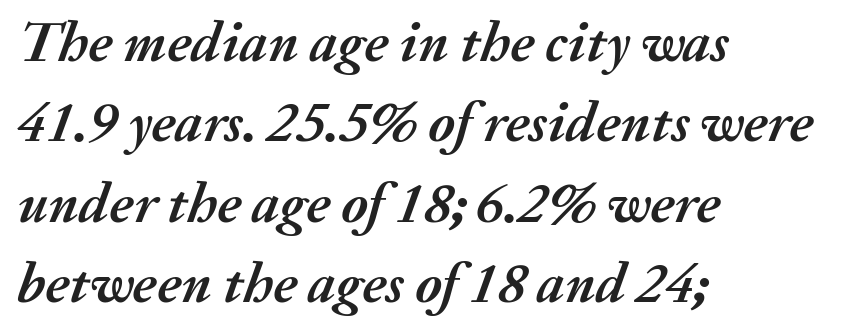
{"italic": "yes", "lean": "right", "slant_degrees": 20, "bold": "yes", "weight": "semibold", "width": "normal", "stroke_contrast": "medium", "x_height": "medium", "monospaced": "no", "underline": "no", "align": "left", "line_spacing": "normal", "line_spacing_ratio": 1.41, "letter_spacing": "normal", "letter_spacing_em": 0.0, "glyph_px": 57}
